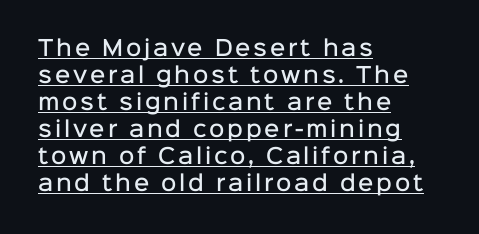
The image shows 21 px text type, upright; set left-aligned, normal line spacing (1.29x), underlined.
